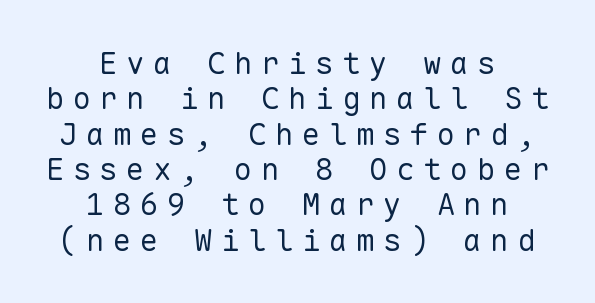
The image shows 31 px regular-weight sans-serif type, upright, monospaced; set centered, tight line spacing (1.14x), unusually wide letter spacing (+0.27 em), not underlined; low stroke contrast and a medium x-height.
